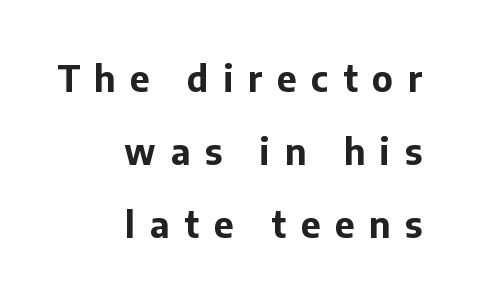
{"serif": "no", "italic": "no", "bold": "yes", "weight": "bold", "width": "normal", "stroke_contrast": "low", "x_height": "medium", "monospaced": "no", "underline": "no", "align": "right", "line_spacing": "loose", "line_spacing_ratio": 2.09, "letter_spacing": "wide", "letter_spacing_em": 0.42, "glyph_px": 35}
